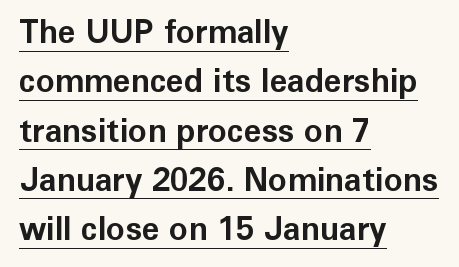
The space between consecutive lines is moderate. Looks like someone drew a line under every word here. Look at the stroke-to-counter ratio: heavy, a bold. What stands out about the letter spacing? Nothing — it is the standard amount.
